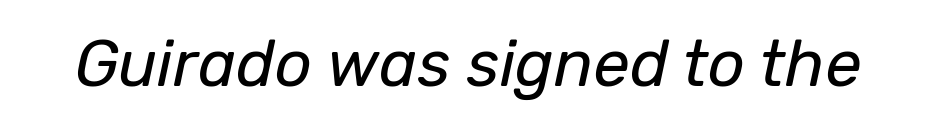
{"italic": "yes", "lean": "right", "slant_degrees": 12, "bold": "no", "weight": "regular", "width": "normal", "stroke_contrast": "low", "x_height": "medium", "monospaced": "no", "underline": "no", "letter_spacing": "normal", "letter_spacing_em": 0.0, "glyph_px": 65}
